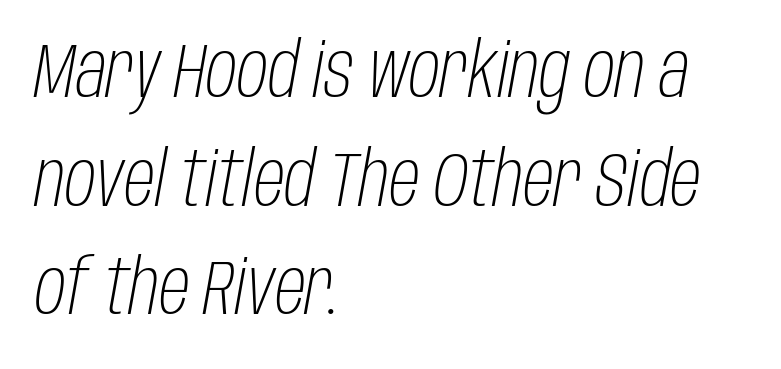
A bare baseline throughout the passage. The gaps between neighbouring characters are ordinary and unremarkable. The passage shown stacks its lines at a standard gap. Tall strokes in this sample are angled rather than plumb.
